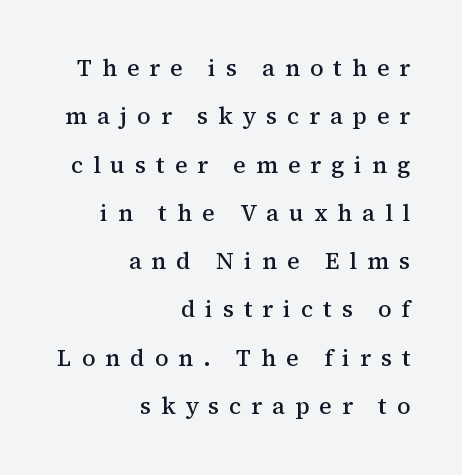
{"italic": "no", "bold": "semi", "underline": "no", "align": "right", "line_spacing": "loose", "line_spacing_ratio": 2.1, "letter_spacing": "wide", "letter_spacing_em": 0.44, "glyph_px": 23}
